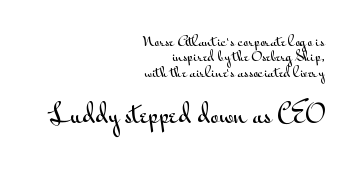
Any mark beneath the type? The region is blank. Between these two stacked blocks, the lower one wins on size. Caption: standard tracking, unaltered. Vertical spacing — tight.
